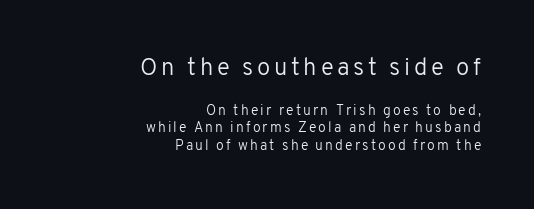
Q: Is the text bold? A: No.
Q: Is the text italic (slanted)? A: No, it is upright.
Q: Is the text underlined? A: No.
Q: How is the paragraph aligned? A: Right-aligned.
Q: Which block of text is set in a larger size, the first (top) or the second (bottom)? A: The first (top) one.
